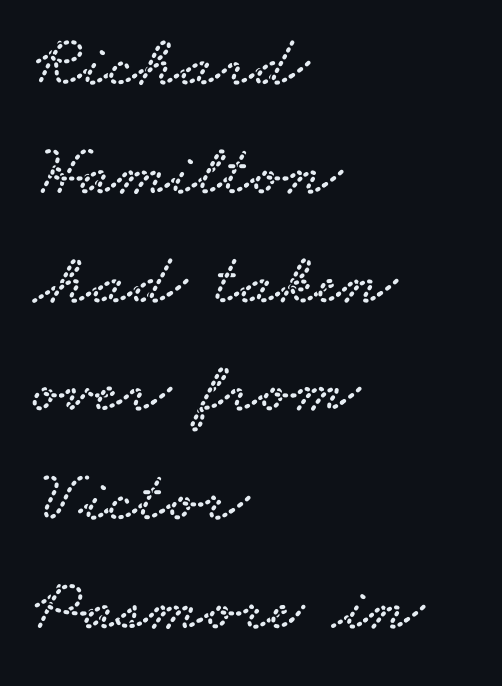
Which margin do the lines hug? The left one — the right edge is uneven. Beneath every word, the page is bare. The letters sit at their default tracking, neither squeezed nor spread. You could not count columns in this text — the font is proportionally spaced. Letterform terminals end in serifs throughout the passage.
